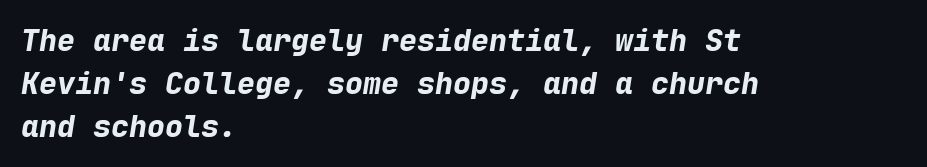
The image shows 30 px bold type, italic (leaning right), monospaced; set left-aligned, normal line spacing (1.43x), normal letter spacing, not underlined; low stroke contrast and a medium x-height.
